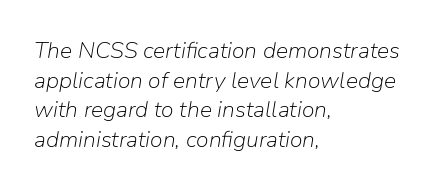
Here the glyphs are tracked normally, forming tight word shapes. Interline gaps are of average width in this sample. Underlining? Definitely not there. Nothing heavy about these letters — not bold at all. A student would call this left alignment; a typographer would say flush left, rag right.
